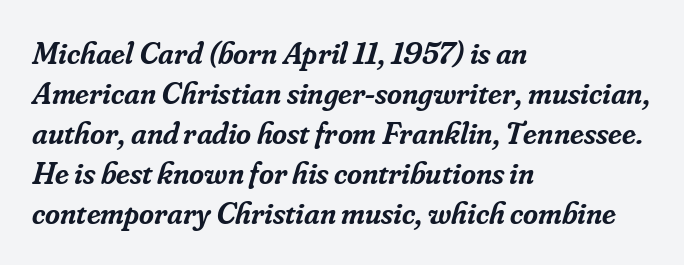
Q: Is the text bold? A: Semi-bold.
Q: Is the text italic (slanted)? A: Yes, it leans right by about 16 degrees.
Q: Is the typeface a serif or a sans-serif typeface? A: Serif.
Q: Is the text underlined? A: No.
Q: How is the paragraph aligned? A: Left-aligned.
Q: Is the spacing between letters normal or unusually wide? A: Normal.
Q: Is the spacing between lines tight, normal or loose? A: Normal.
Q: Width (condensed, normal, or wide)? A: Normal.
Q: Stroke contrast? A: Low.
Q: x-height? A: Small.
Q: Monospaced? A: No.
